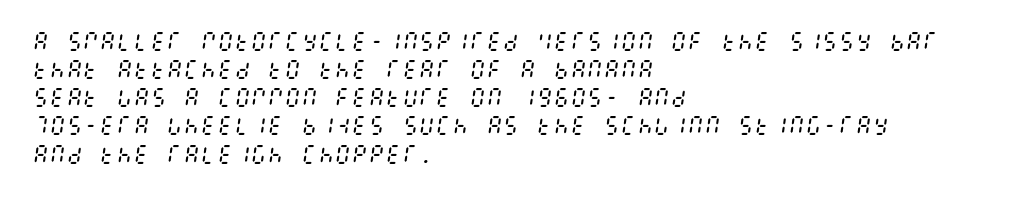
The image shows 21 px text type, italic (leaning right); set left-aligned, normal line spacing (1.34x), normal letter spacing, not underlined.
